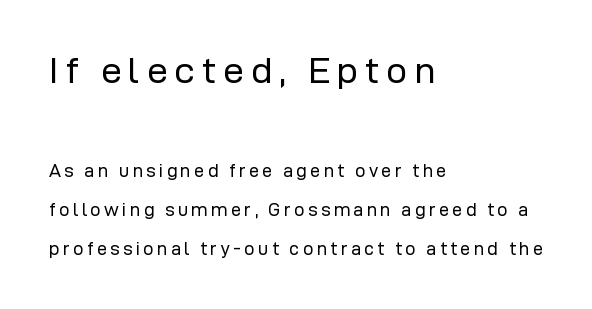
Q: Is the text bold? A: No.
Q: Is the text italic (slanted)? A: No, it is upright.
Q: Is the typeface a serif or a sans-serif typeface? A: Sans-serif.
Q: Is the text underlined? A: No.
Q: How is the paragraph aligned? A: Left-aligned.
Q: Is the spacing between lines tight, normal or loose? A: Loose.
Q: Which block of text is set in a larger size, the first (top) or the second (bottom)? A: The first (top) one.
Q: Width (condensed, normal, or wide)? A: Normal.
Q: Stroke contrast? A: Low.
Q: x-height? A: Medium.
Q: Monospaced? A: No.
